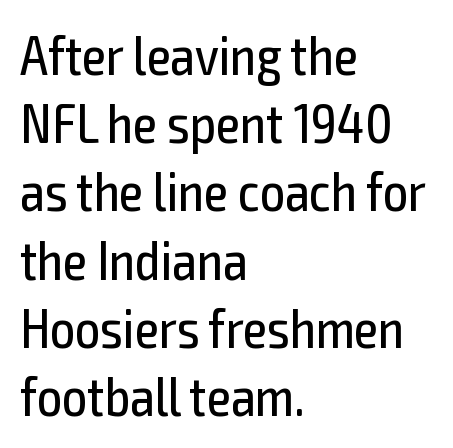
The image shows 55 px regular-weight, condensed sans-serif type, upright; set left-aligned, line spacing 1.24x, normal letter spacing, not underlined; a medium x-height.
